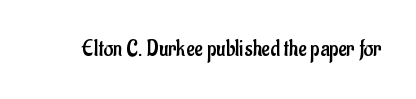
The image shows 23 px text type, upright; set normal letter spacing, not underlined.
